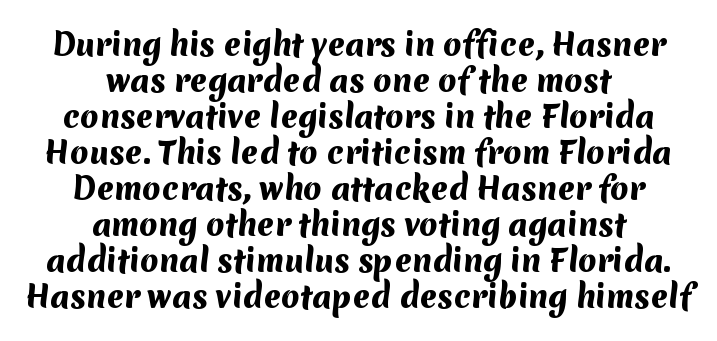
Q: Is the text bold? A: Yes.
Q: Is the typeface a serif or a sans-serif typeface? A: Sans-serif.
Q: Is the text underlined? A: No.
Q: How is the paragraph aligned? A: Centered.
Q: Is the spacing between letters normal or unusually wide? A: Normal.
Q: Width (condensed, normal, or wide)? A: Normal.
Q: Stroke contrast? A: Medium.
Q: x-height? A: Medium.
Q: Monospaced? A: No.
